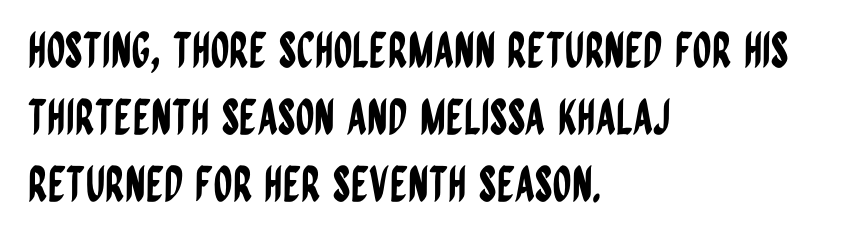
Q: Is the text italic (slanted)? A: No, it is upright.
Q: Is the typeface a serif or a sans-serif typeface? A: Sans-serif.
Q: Is the text underlined? A: No.
Q: How is the paragraph aligned? A: Left-aligned.
Q: Is the spacing between letters normal or unusually wide? A: Normal.
Q: Is the spacing between lines tight, normal or loose? A: Normal.
Q: Width (condensed, normal, or wide)? A: Condensed.
Q: Stroke contrast? A: Low.
Q: x-height? A: Large.
Q: Monospaced? A: No.
